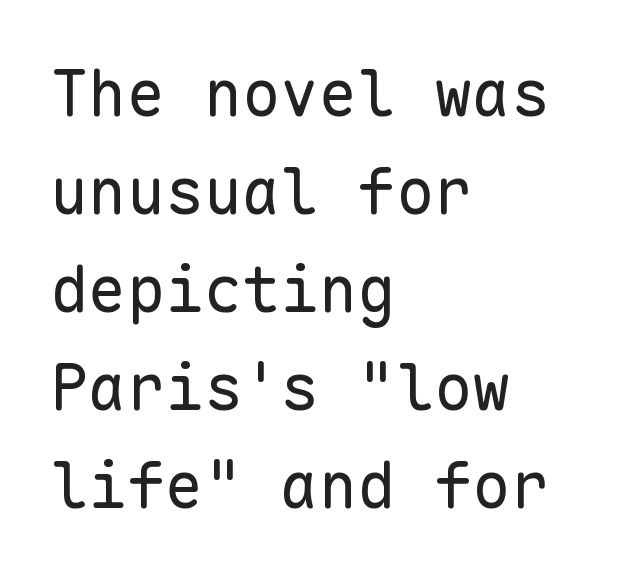
Q: Is the text bold? A: No.
Q: Is the text italic (slanted)? A: No, it is upright.
Q: Is the typeface a serif or a sans-serif typeface? A: Sans-serif.
Q: Is the text underlined? A: No.
Q: How is the paragraph aligned? A: Left-aligned.
Q: Is the spacing between letters normal or unusually wide? A: Normal.
Q: Is the spacing between lines tight, normal or loose? A: Normal.
Q: Width (condensed, normal, or wide)? A: Normal.
Q: Stroke contrast? A: Low.
Q: x-height? A: Medium.
Q: Monospaced? A: Yes.
